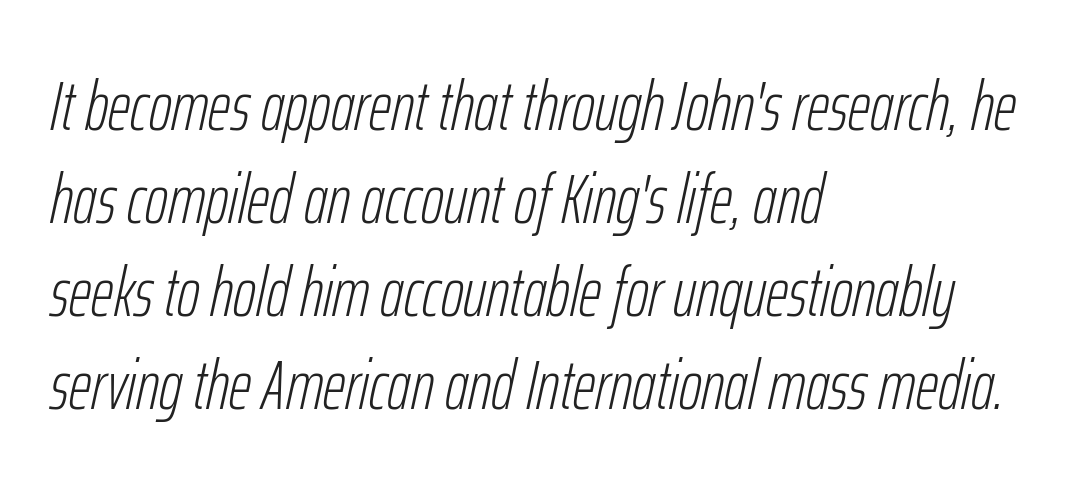
Vertical stems look standard width or narrower in stroke. Casual observation: everything's shoved over to the left. Rows of type keep a routine distance in the vertical direction. Is the letter spacing exaggerated? No — it looks like the ordinary default. Underline: absent.
